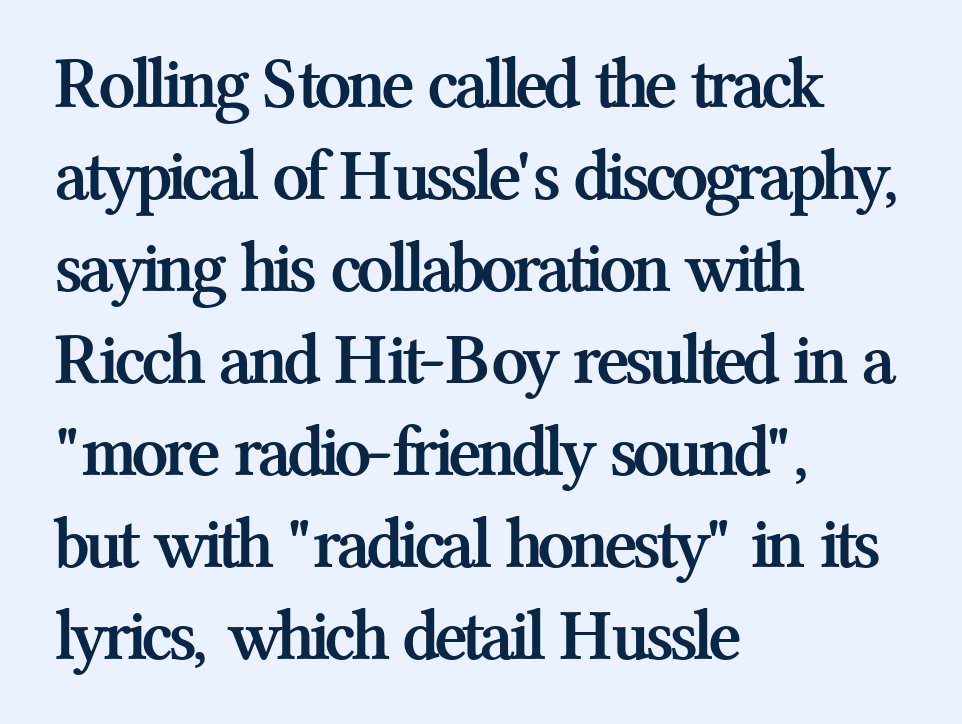
Q: Is the text bold? A: Yes.
Q: Is the text italic (slanted)? A: No, it is upright.
Q: Is the typeface a serif or a sans-serif typeface? A: Serif.
Q: Is the text underlined? A: No.
Q: How is the paragraph aligned? A: Left-aligned.
Q: Is the spacing between letters normal or unusually wide? A: Normal.
Q: Is the spacing between lines tight, normal or loose? A: Normal.
Q: Width (condensed, normal, or wide)? A: Normal.
Q: Stroke contrast? A: Medium.
Q: x-height? A: Medium.
Q: Monospaced? A: No.
